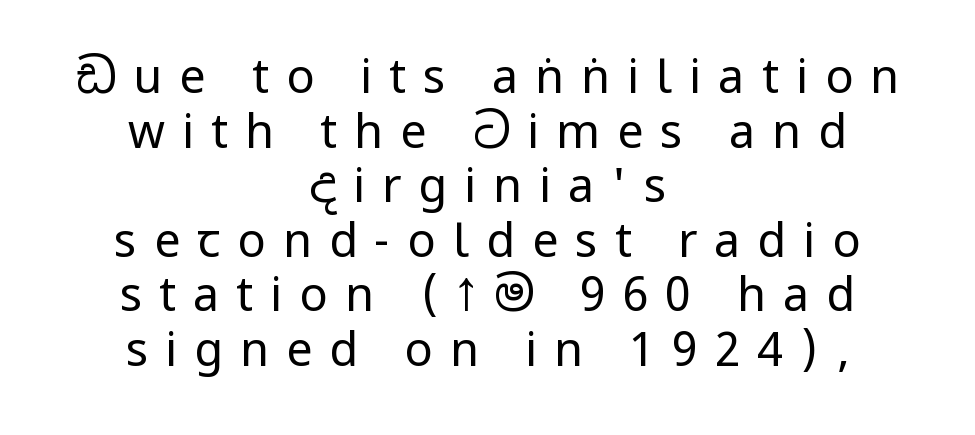
Q: Is the text bold? A: No.
Q: Is the text italic (slanted)? A: No, it is upright.
Q: Is the typeface a serif or a sans-serif typeface? A: Sans-serif.
Q: Is the text underlined? A: No.
Q: How is the paragraph aligned? A: Centered.
Q: Is the spacing between letters normal or unusually wide? A: Unusually wide.
Q: Width (condensed, normal, or wide)? A: Condensed.
Q: Stroke contrast? A: Low.
